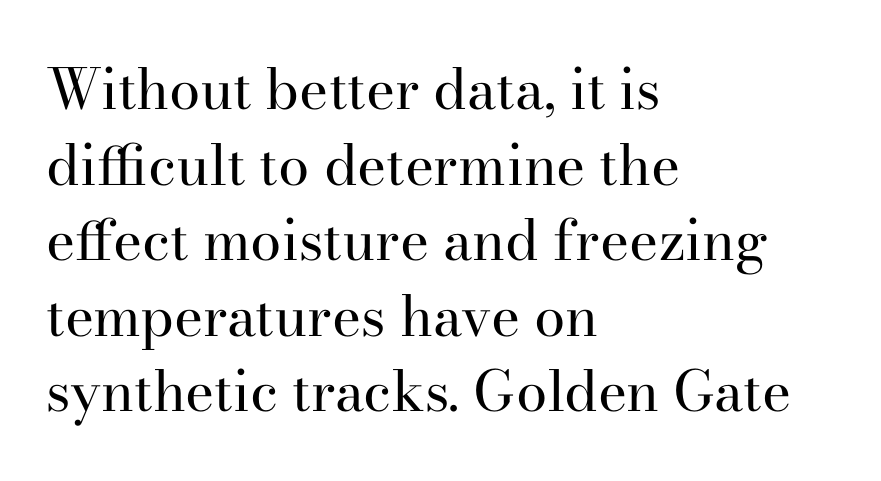
The designer left line spacing at the default. The space beneath each line is pristine and unruled. The line texture is even and compact thanks to regular tracking. Character widths vary here, with narrow letters taking less room than wide ones. Ink coverage per letter is moderate at most.
